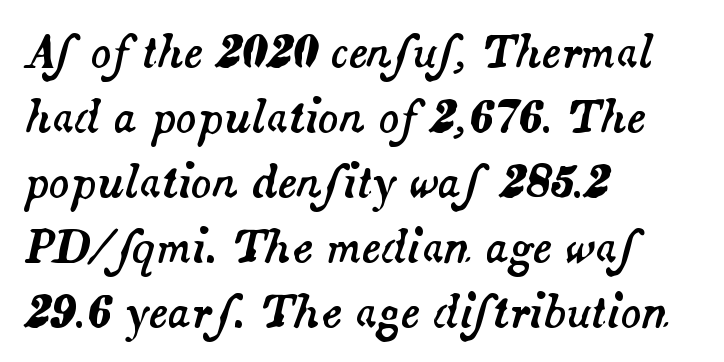
Looks like regular typesetting: each glyph gets only the width it needs. The axis of the letterforms is tilted away from vertical. The letterforms sit shoulder to shoulder at normal distance. Alignment: flush left. A typesetter would call this leading conventional body-copy spacing. Plain, unruled lines of type.
